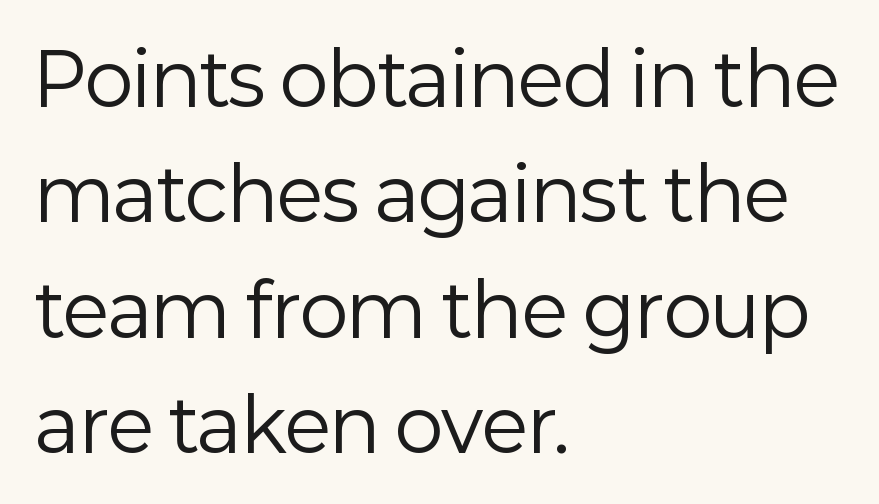
Grotesque or geometric, the face here clearly has no serifs. Has an underline been added? It has not. You could call the tracking neutral — neither tight nor loose. One glance says typical: line gaps are just what's usual. These lines were composed using upright roman letters.
